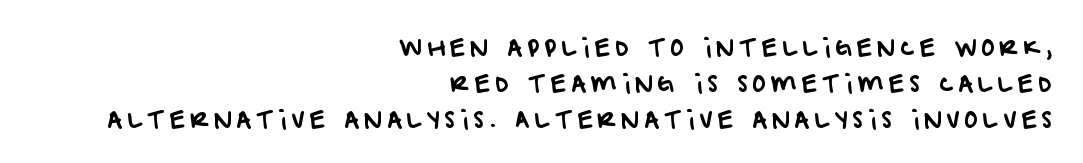
The letters are spread apart with noticeably loose tracking. Each new line begins a customary step beneath the previous one. Where is the straight margin? On the right. The gap between lines stays unmarked.
